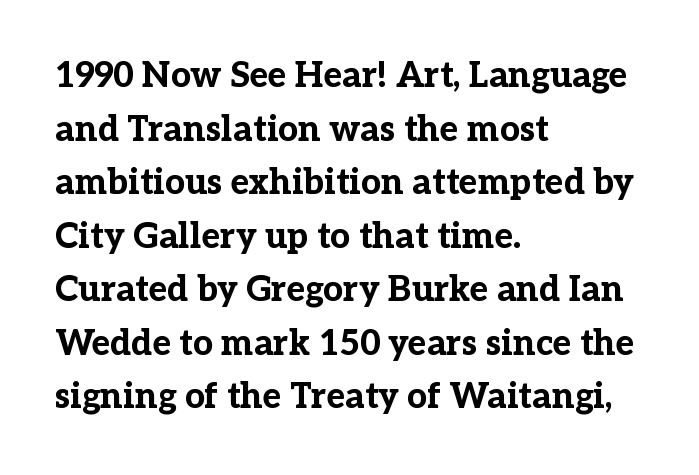
Q: Is the text bold? A: Yes.
Q: Is the text italic (slanted)? A: No, it is upright.
Q: Is the typeface a serif or a sans-serif typeface? A: Serif.
Q: Is the text underlined? A: No.
Q: How is the paragraph aligned? A: Left-aligned.
Q: Is the spacing between letters normal or unusually wide? A: Normal.
Q: Is the spacing between lines tight, normal or loose? A: Normal.
Q: Width (condensed, normal, or wide)? A: Normal.
Q: Stroke contrast? A: Low.
Q: x-height? A: Medium.
Q: Monospaced? A: No.
